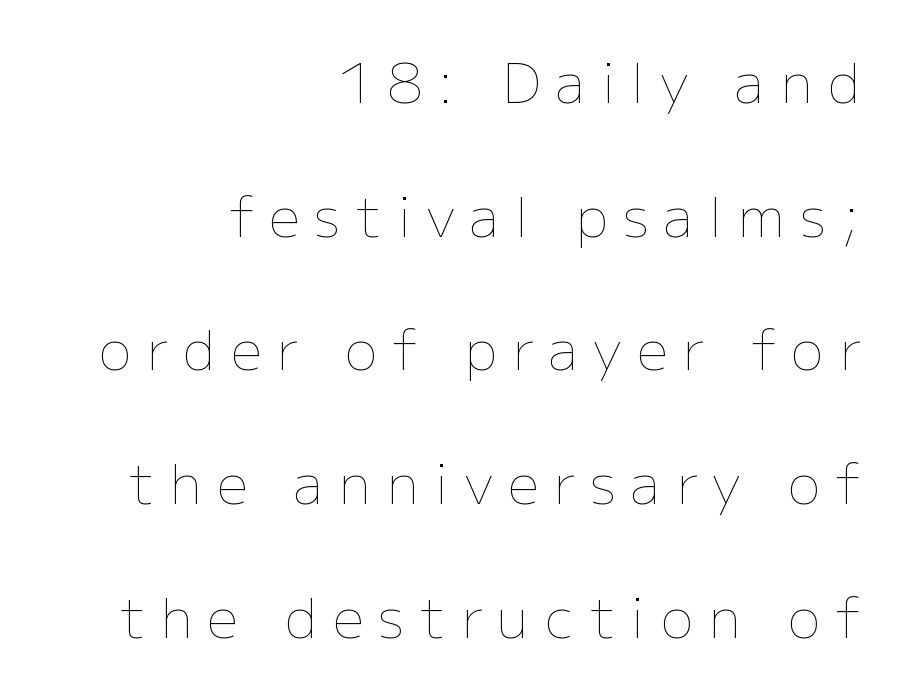
The image shows 55 px thin type, upright; set right-aligned, loose line spacing (2.43x), unusually wide letter spacing (+0.28 em), not underlined; low stroke contrast and a medium x-height.
